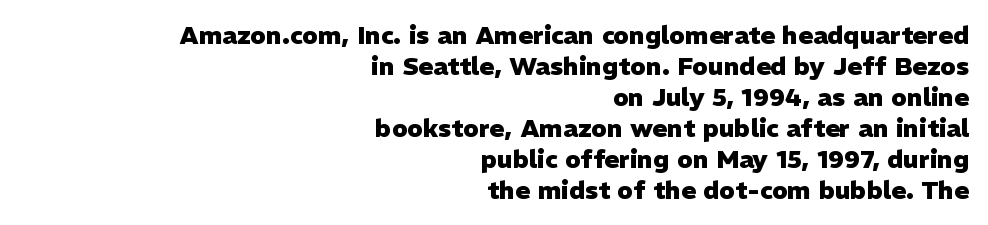
{"italic": "no", "bold": "yes", "underline": "no", "align": "right", "line_spacing_ratio": 1.24, "letter_spacing": "normal", "letter_spacing_em": 0.0, "glyph_px": 25}
